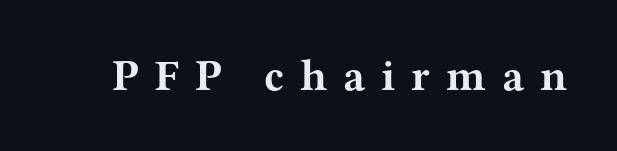
The image shows 44 px bold, wide serif type, upright; set unusually wide letter spacing (+0.36 em), not underlined; medium stroke contrast and a medium x-height.
